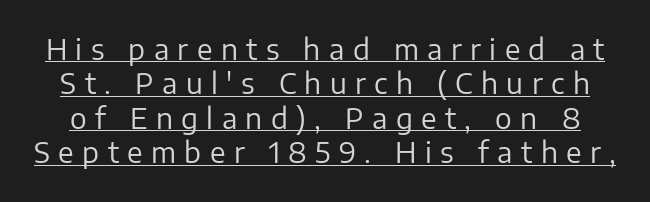
{"serif": "no", "italic": "no", "bold": "no", "weight": "regular", "width": "normal", "stroke_contrast": "low", "x_height": "medium", "monospaced": "no", "underline": "yes", "line_spacing_ratio": 1.23, "letter_spacing": "wide", "letter_spacing_em": 0.3, "glyph_px": 28}
